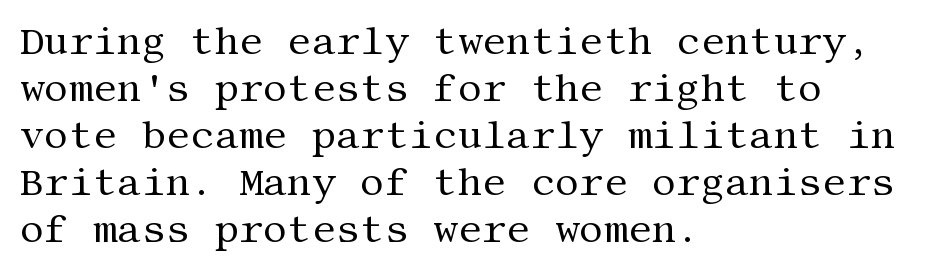
{"serif": "yes", "italic": "no", "bold": "no", "weight": "regular", "width": "normal", "stroke_contrast": "medium", "x_height": "large", "underline": "no", "align": "left", "line_spacing_ratio": 1.24, "letter_spacing": "normal", "letter_spacing_em": 0.0, "glyph_px": 38}
